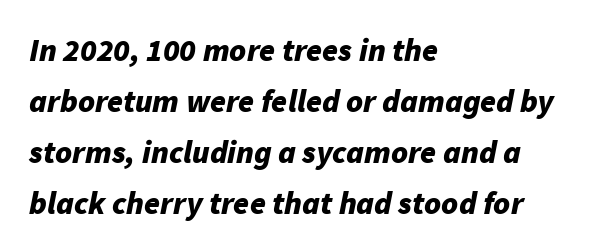
{"italic": "yes", "lean": "right", "slant_degrees": 11, "bold": "yes", "weight": "bold", "width": "normal", "stroke_contrast": "low", "x_height": "medium", "monospaced": "no", "underline": "no", "align": "left", "line_spacing": "normal", "line_spacing_ratio": 1.59, "letter_spacing": "normal", "letter_spacing_em": 0.0, "glyph_px": 32}
